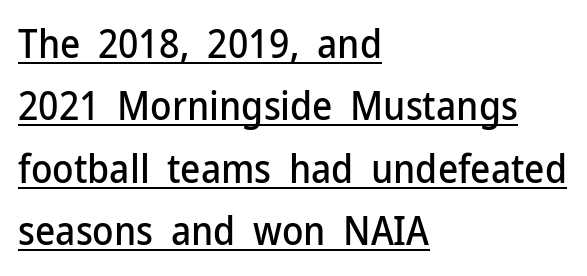
The image shows 39 px sans-serif type, upright; set left-aligned, normal line spacing (1.6x), normal letter spacing, underlined; low stroke contrast and a medium x-height.
